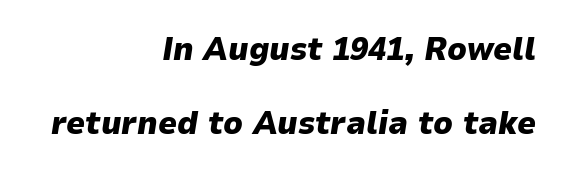
The image shows 33 px heavy type, italic (leaning right); set right-aligned, loose line spacing (2.23x), normal letter spacing, not underlined; low stroke contrast and a medium x-height.
